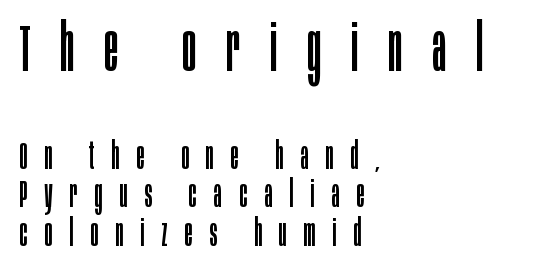
Q: Is the text bold? A: No.
Q: Is the text italic (slanted)? A: No, it is upright.
Q: Is the typeface a serif or a sans-serif typeface? A: Sans-serif.
Q: Is the text underlined? A: No.
Q: How is the paragraph aligned? A: Left-aligned.
Q: Is the spacing between letters normal or unusually wide? A: Unusually wide.
Q: Is the spacing between lines tight, normal or loose? A: Tight.
Q: Which block of text is set in a larger size, the first (top) or the second (bottom)? A: The first (top) one.
Q: Width (condensed, normal, or wide)? A: Condensed.
Q: Stroke contrast? A: Low.
Q: x-height? A: Large.
Q: Monospaced? A: No.
